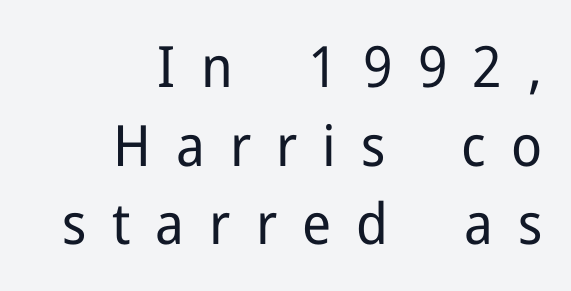
Q: Is the text bold? A: No.
Q: Is the text italic (slanted)? A: No, it is upright.
Q: Is the typeface a serif or a sans-serif typeface? A: Sans-serif.
Q: Is the text underlined? A: No.
Q: How is the paragraph aligned? A: Right-aligned.
Q: Is the spacing between letters normal or unusually wide? A: Unusually wide.
Q: Is the spacing between lines tight, normal or loose? A: Normal.
Q: Width (condensed, normal, or wide)? A: Normal.
Q: Stroke contrast? A: Low.
Q: x-height? A: Medium.
Q: Monospaced? A: No.
